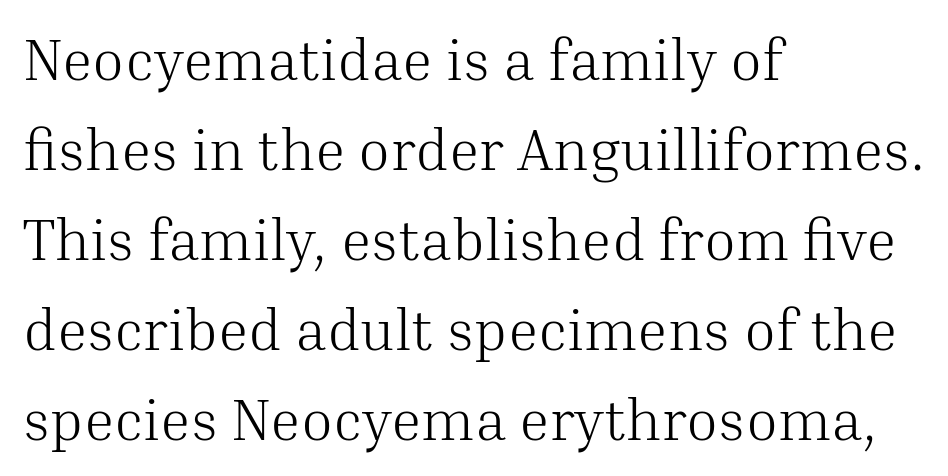
Nobody touched the tracking dial on this one. Stroke mass is kept to a normal reading level or below. The font's upright variant was chosen for this text. Check the space under the baseline: it is left empty.
